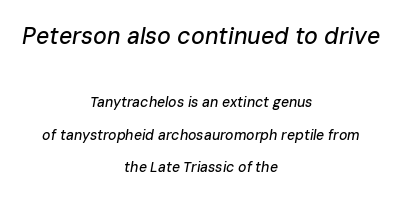
The image shows 23 px text type, italic (leaning right); set centered, loose line spacing (2.33x), normal letter spacing, not underlined; the first (top) block is 1.64x larger.
